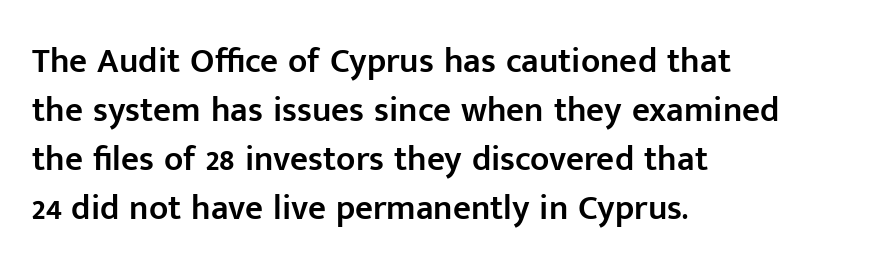
The image shows 35 px semibold sans-serif type, upright; set left-aligned, normal line spacing (1.4x), normal letter spacing, not underlined; low stroke contrast and a medium x-height.
